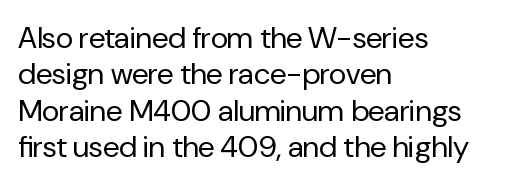
The image shows 30 px regular-weight sans-serif type, upright; set left-aligned, line spacing 1.21x, normal letter spacing, not underlined; low stroke contrast and a medium x-height.
